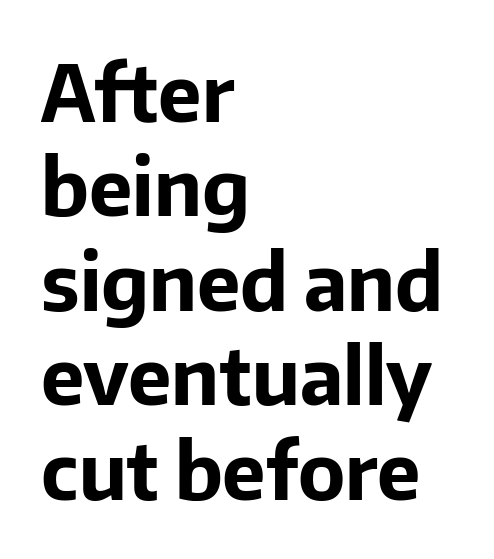
{"serif": "no", "italic": "no", "bold": "yes", "weight": "bold", "width": "normal", "stroke_contrast": "low", "x_height": "medium", "monospaced": "no", "underline": "no", "align": "left", "line_spacing_ratio": 1.21, "letter_spacing": "normal", "letter_spacing_em": 0.0, "glyph_px": 78}
